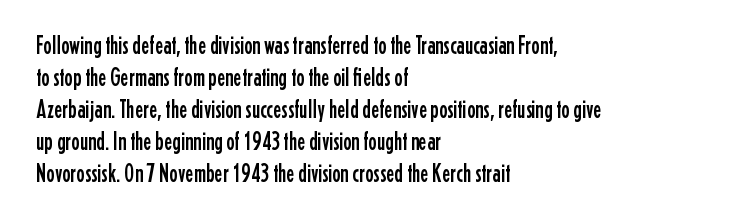
Q: Is the text italic (slanted)? A: No, it is upright.
Q: Is the text underlined? A: No.
Q: How is the paragraph aligned? A: Left-aligned.
Q: Is the spacing between letters normal or unusually wide? A: Normal.
Q: Is the spacing between lines tight, normal or loose? A: Normal.
